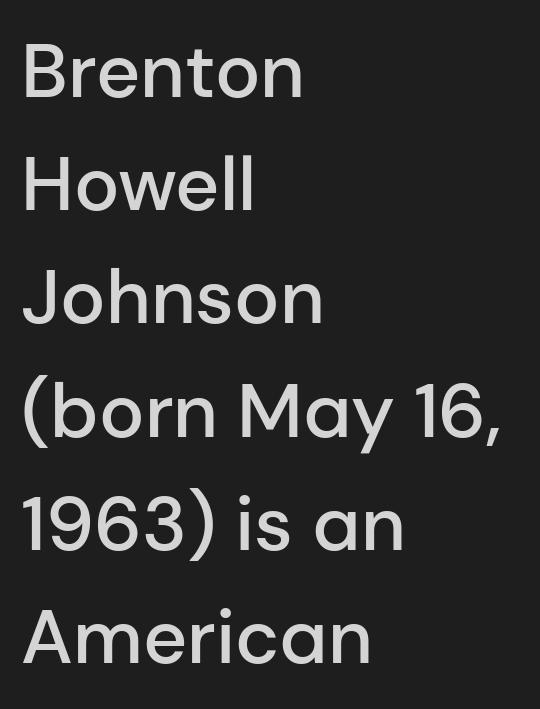
This rendering employs a face without finishing strokes, i.e., a sans-serif. Students, observe: this is what conventionally led text looks like. The string is rendered with underlining switched off. Is this a fixed-width face? No — the glyphs have proportional, varying widths. Caption: standard tracking, unaltered.
